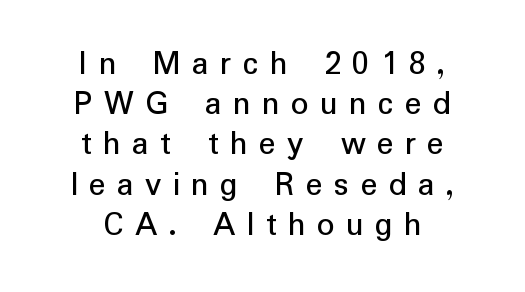
Q: Is the text bold? A: No.
Q: Is the text italic (slanted)? A: No, it is upright.
Q: Is the typeface a serif or a sans-serif typeface? A: Sans-serif.
Q: Is the text underlined? A: No.
Q: How is the paragraph aligned? A: Centered.
Q: Is the spacing between letters normal or unusually wide? A: Unusually wide.
Q: Is the spacing between lines tight, normal or loose? A: Tight.
Q: Width (condensed, normal, or wide)? A: Normal.
Q: Stroke contrast? A: Low.
Q: x-height? A: Medium.
Q: Monospaced? A: No.
